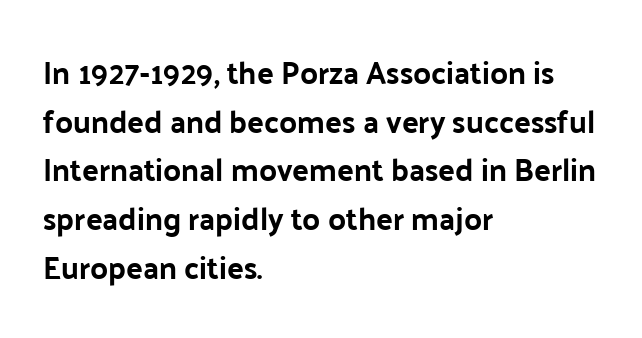
{"serif": "no", "italic": "no", "width": "normal", "stroke_contrast": "low", "x_height": "medium", "monospaced": "no", "underline": "no", "align": "left", "line_spacing": "normal", "line_spacing_ratio": 1.57, "letter_spacing": "normal", "letter_spacing_em": 0.0, "glyph_px": 31}
